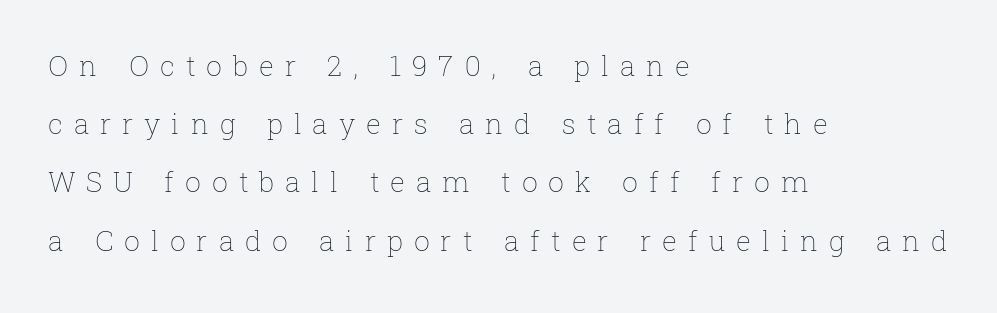
Character widths vary here, with narrow letters taking less room than wide ones. The strokes carry an ordinary text weight at most. The text block is weighted toward the left margin, trailing off unevenly rightward. The zone under the glyphs is completely vacant. This sample uses expanded letter spacing, leaving extra air between glyphs. Widely set lines give the paragraph a tall, airy silhouette.
